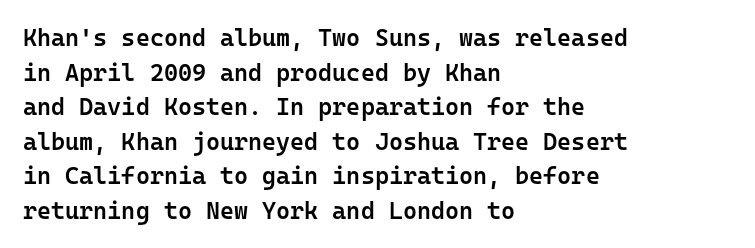
Q: Is the text bold? A: Semi-bold.
Q: Is the text italic (slanted)? A: No, it is upright.
Q: Is the text underlined? A: No.
Q: How is the paragraph aligned? A: Left-aligned.
Q: Is the spacing between letters normal or unusually wide? A: Normal.
Q: Is the spacing between lines tight, normal or loose? A: Normal.
